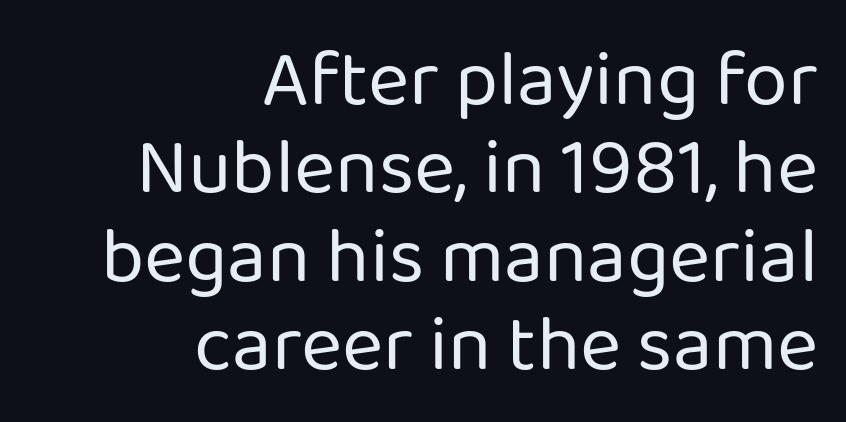
The letters advance in unequal steps, a hallmark of proportional type. Reading down the column, the eye jumps only a short way to each next line. No word sits above an underline. Short and long lines alike share a common ending point at right. This is roman type, the default non-slanted kind.
